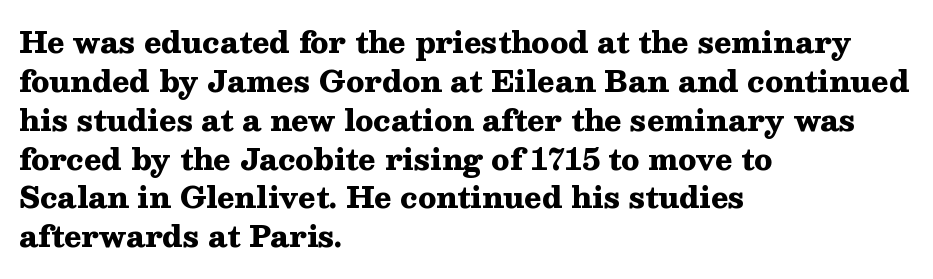
One glance says typical: line gaps are just what's usual. Vertical strokes here are truly vertical. Typesetter's note: full bold, strokes at maximum text heaviness. Has an underline been added? It has not. Type style note: has serifs.
